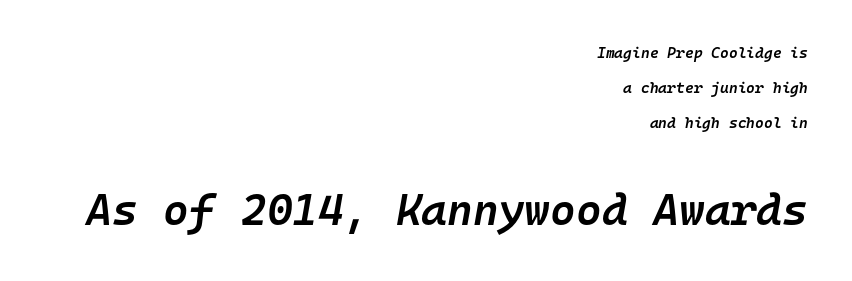
Spacing between characters is what you'd get straight out of the box. A semibold gives these letters moderate extra thickness, short of bold. You could count columns in this text — the font is strictly monospaced. Each new line begins a long way beneath the previous one. If you squint, the bottom block still reads clearly — it's the larger of the two. In CSS terms this would be text-align: right.
